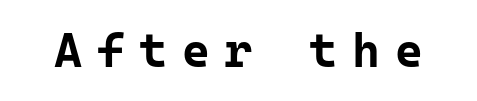
Q: Is the text bold? A: Yes.
Q: Is the text italic (slanted)? A: No, it is upright.
Q: Is the typeface a serif or a sans-serif typeface? A: Sans-serif.
Q: Is the text underlined? A: No.
Q: Is the spacing between letters normal or unusually wide? A: Unusually wide.
Q: Width (condensed, normal, or wide)? A: Normal.
Q: Stroke contrast? A: Low.
Q: x-height? A: Medium.
Q: Monospaced? A: Yes.
